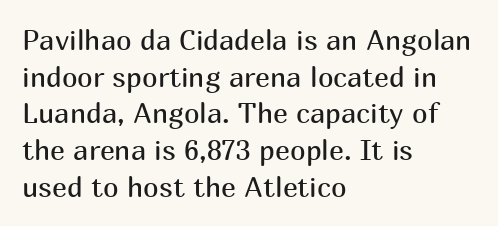
The image shows 28 px regular-weight sans-serif type, upright; set left-aligned, normal line spacing (1.31x), normal letter spacing, not underlined; medium stroke contrast and a medium x-height.
